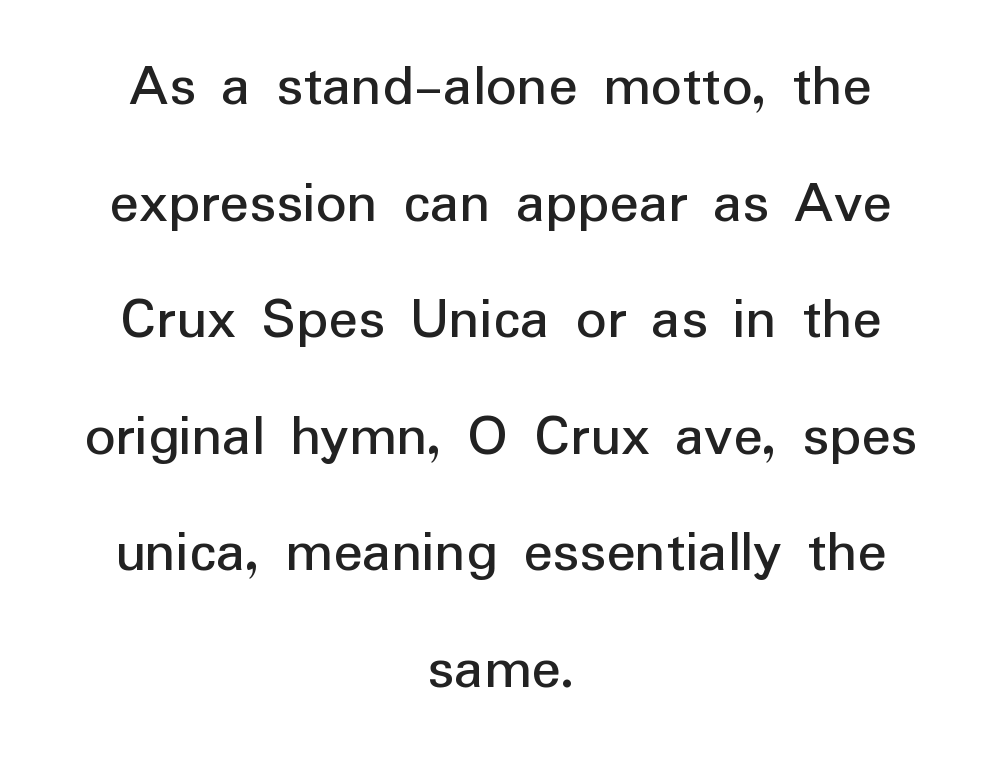
This is sans-serif lettering, the kind often seen on screens and signage. Standard letterfit; no display-style spreading of the glyphs. Teacher's note: observe the equal gaps on both sides — that is centered alignment. This block would shrink considerably if given ordinary leading; it's expanded now.
